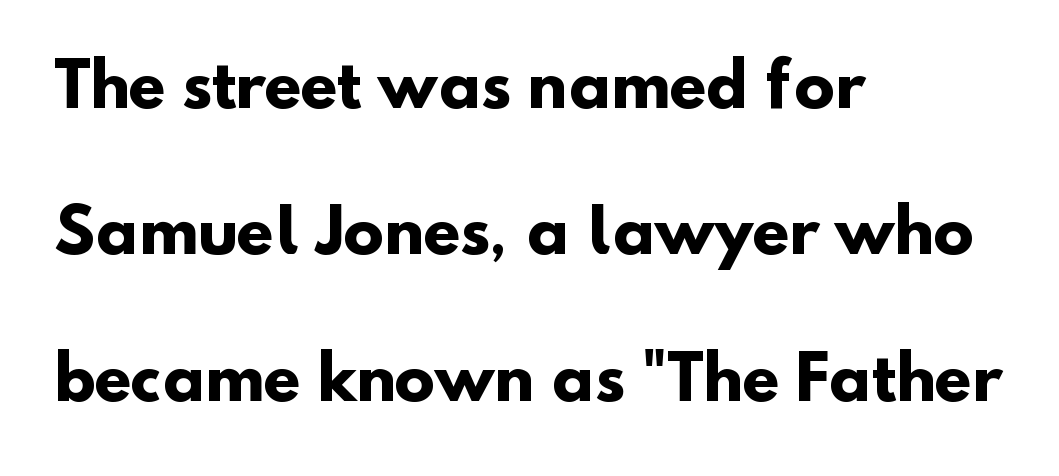
In terms of leading, this rendering errs on the spacious side. The passage shown is not underscored anywhere. Line beginnings align vertically; line endings do not. These lines are rendered in a variable-pitch font. The text was rendered using a sans face with plain stroke endings. Glyph-to-glyph distance matches everyday printed text.
